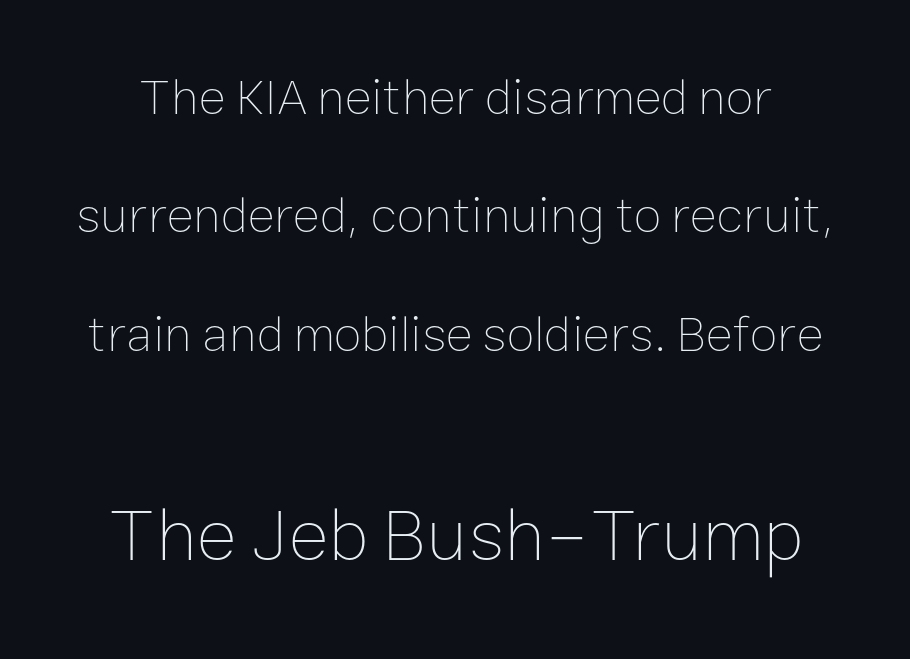
{"italic": "no", "bold": "no", "weight": "thin", "width": "normal", "stroke_contrast": "low", "x_height": "medium", "monospaced": "no", "underline": "no", "line_spacing": "loose", "line_spacing_ratio": 2.32, "letter_spacing": "normal", "letter_spacing_em": 0.0, "larger_block": "second", "size_ratio": 1.49, "glyph_px": 76}
